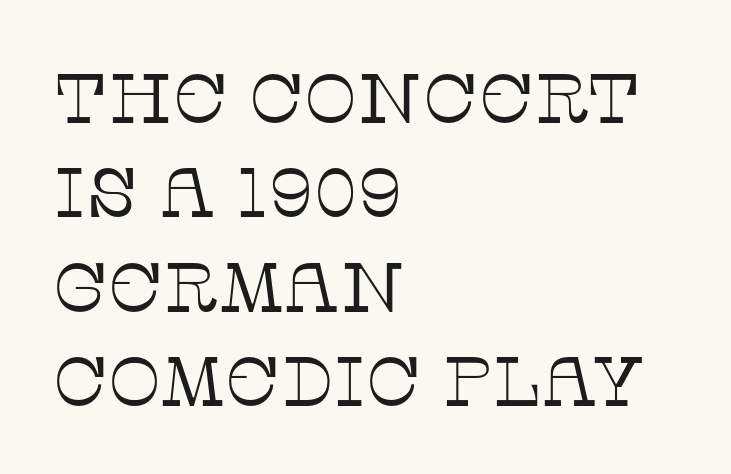
The image shows 70 px thin serif type, upright; set left-aligned, normal line spacing (1.35x), normal letter spacing, not underlined; low stroke contrast and a large x-height.
